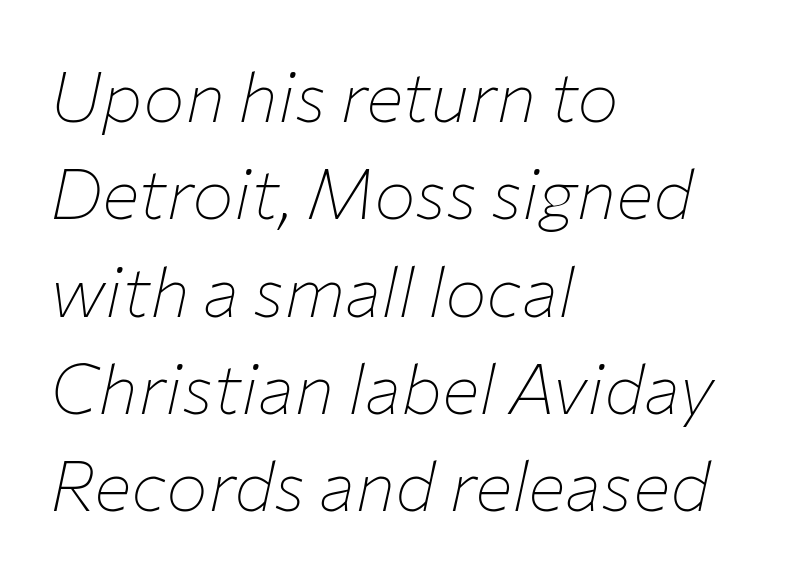
Q: Is the text bold? A: No.
Q: Is the text italic (slanted)? A: Yes, it leans right by about 12 degrees.
Q: Is the text underlined? A: No.
Q: How is the paragraph aligned? A: Left-aligned.
Q: Is the spacing between letters normal or unusually wide? A: Normal.
Q: Is the spacing between lines tight, normal or loose? A: Normal.
Q: Width (condensed, normal, or wide)? A: Normal.
Q: Stroke contrast? A: Low.
Q: x-height? A: Medium.
Q: Monospaced? A: No.
